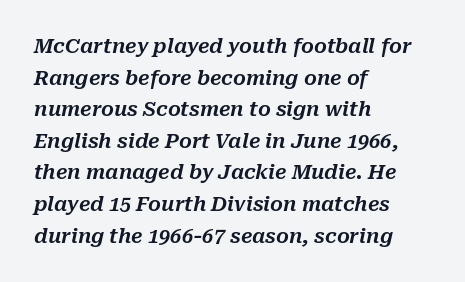
Leftover space on each line is placed entirely after the last word. Horizontal bands of white between lines are of average thickness. Words float on clear page, feet unadorned. Students, note that the glyphs here touch the page at normal intervals.
